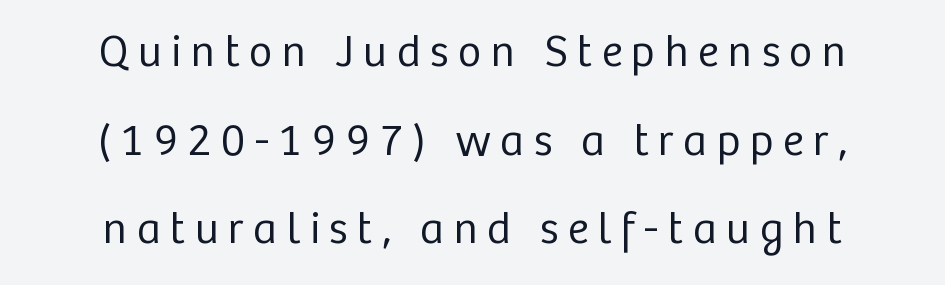
Nope, no serifs anywhere on these letters. Regarding leading, the lines here are spaced well apart. You could only call the tracking loose — the letters float apart. The letters stand upright; this is a roman face. Is this a fixed-width face? No — the glyphs have proportional, varying widths. A centered setting, common on invitations and titles, is used for this passage.
